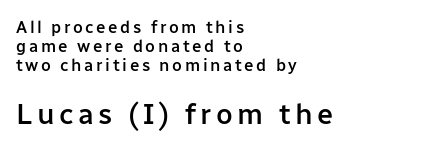
The image shows 29 px semibold sans-serif type, upright; set left-aligned, tight line spacing (1.11x), not underlined; the second (bottom) block is 1.71x larger; low stroke contrast and a medium x-height.
